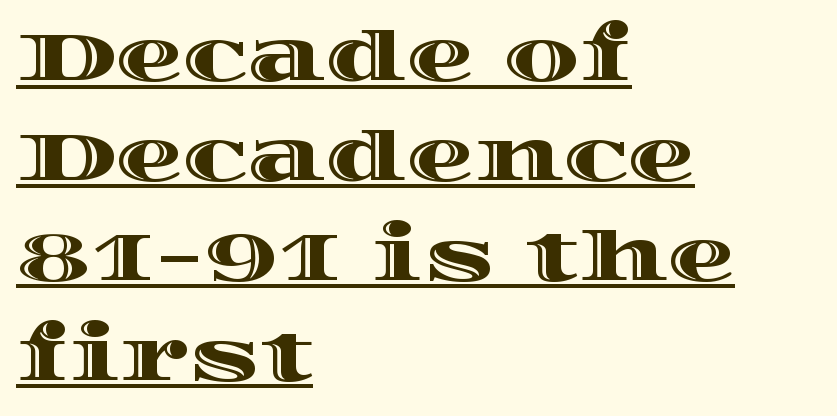
The image shows 68 px wide type, upright; set left-aligned, normal line spacing (1.47x), normal letter spacing, underlined; a large x-height.
